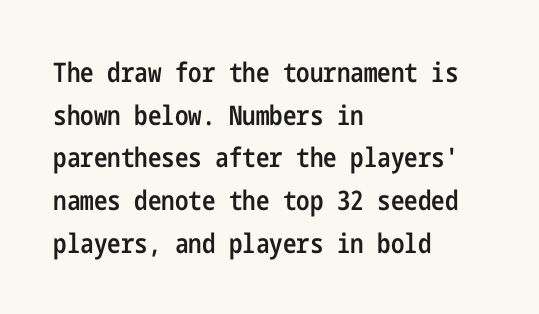
Q: Is the text bold? A: Semi-bold.
Q: Is the text italic (slanted)? A: No, it is upright.
Q: Is the text underlined? A: No.
Q: How is the paragraph aligned? A: Left-aligned.
Q: Is the spacing between letters normal or unusually wide? A: Normal.
Q: Is the spacing between lines tight, normal or loose? A: Normal.
